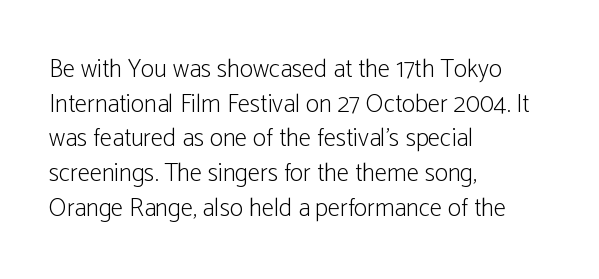
The image shows 25 px text type, upright; set left-aligned, normal line spacing (1.39x), normal letter spacing, not underlined.
